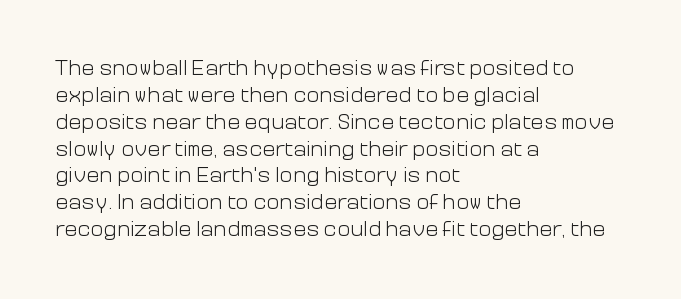
Honestly, the letter spacing is just normal — you wouldn't notice it. A student would call this left alignment; a typographer would say flush left, rag right. The font sits on the lighter half of the weight spectrum, regular included. Just letters on the line, the space beneath them empty.
